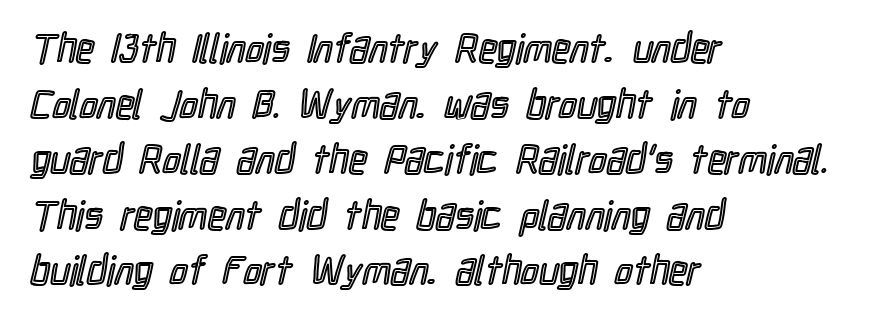
Check under the words: just untouched page. Standard letterfit; no display-style spreading of the glyphs. The designer left line spacing at the default. Looks like regular typesetting: each glyph gets only the width it needs.
